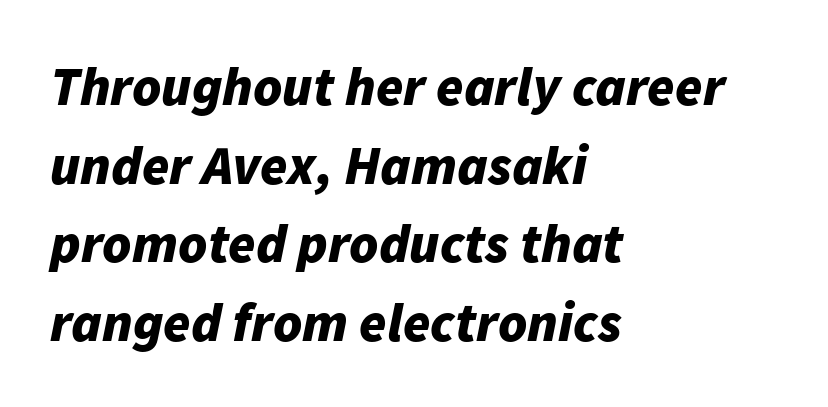
Q: Is the text bold? A: Yes.
Q: Is the text italic (slanted)? A: Yes, it leans right by about 11 degrees.
Q: Is the text underlined? A: No.
Q: How is the paragraph aligned? A: Left-aligned.
Q: Is the spacing between letters normal or unusually wide? A: Normal.
Q: Is the spacing between lines tight, normal or loose? A: Normal.
Q: Width (condensed, normal, or wide)? A: Normal.
Q: Stroke contrast? A: Low.
Q: x-height? A: Medium.
Q: Monospaced? A: No.
